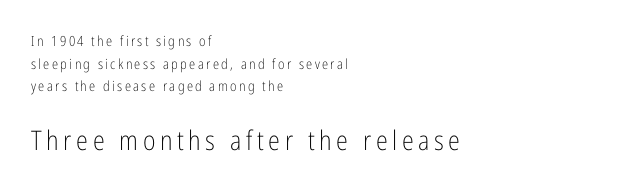
It's the straight-up-and-down kind of type. Of the two passages, the one underneath uses the larger point size. The space beneath each line is pristine and unruled. Does the copy run flush right? No — it runs flush left. This sample keeps an unexceptional amount of space between lines.
